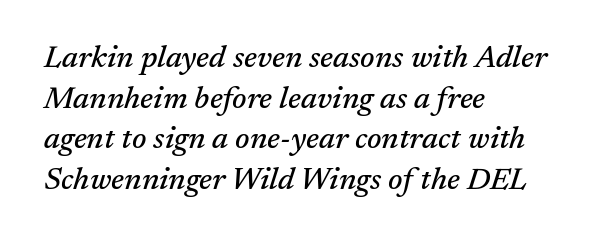
{"serif": "yes", "italic": "yes", "lean": "right", "slant_degrees": 17, "width": "normal", "stroke_contrast": "medium", "x_height": "medium", "monospaced": "no", "underline": "no", "align": "left", "line_spacing": "normal", "line_spacing_ratio": 1.31, "letter_spacing": "normal", "letter_spacing_em": 0.0, "glyph_px": 31}
